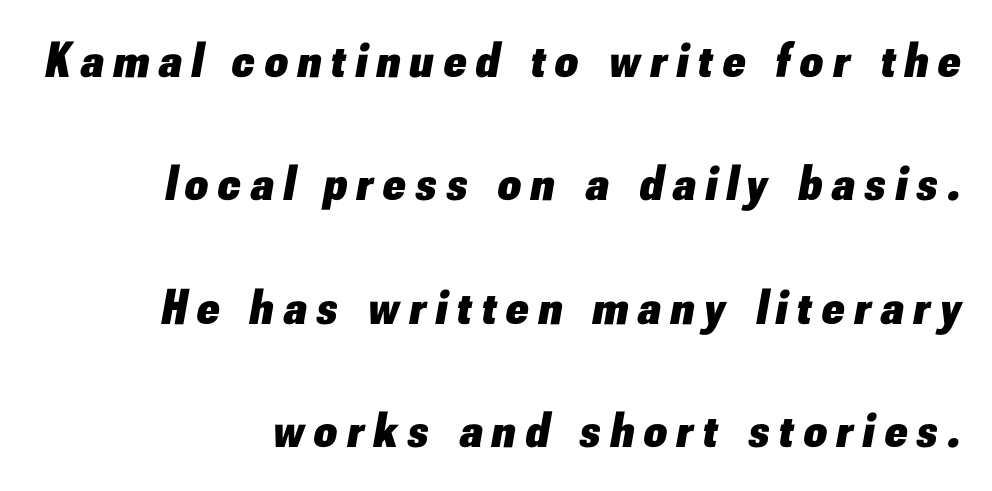
The image shows 50 px heavy type, italic (leaning right); set right-aligned, loose line spacing (2.47x), unusually wide letter spacing (+0.2 em), not underlined; low stroke contrast and a small x-height.
